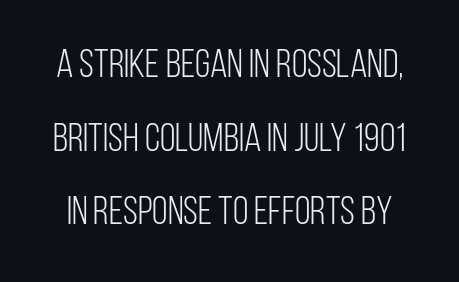
Q: Is the text bold? A: No.
Q: Is the text italic (slanted)? A: No, it is upright.
Q: Is the typeface a serif or a sans-serif typeface? A: Sans-serif.
Q: Is the text underlined? A: No.
Q: Is the spacing between letters normal or unusually wide? A: Normal.
Q: Width (condensed, normal, or wide)? A: Condensed.
Q: Stroke contrast? A: Low.
Q: x-height? A: Large.
Q: Monospaced? A: No.
